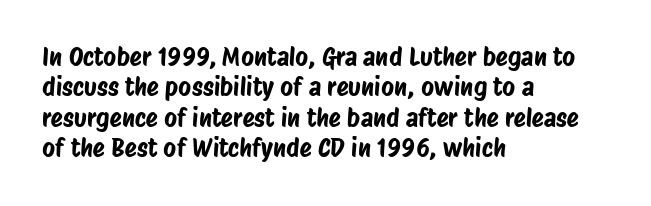
{"underline": "no", "align": "left", "line_spacing_ratio": 1.22, "letter_spacing": "normal", "letter_spacing_em": 0.0, "glyph_px": 25}
